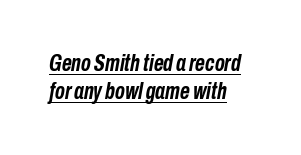
The typesetter has applied underlining to the passage shown. In terms of posture, this sample is oblique. Is the type bold? Yes — the strokes are clearly thick and heavy. Look at the tracking — it's just the regular setting, nothing added. Line starts are locked; line ends wander.
